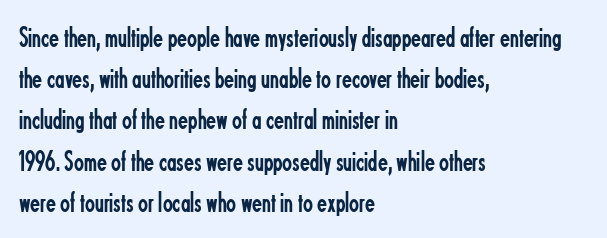
Q: Is the text bold? A: No.
Q: Is the text italic (slanted)? A: No, it is upright.
Q: Is the typeface a serif or a sans-serif typeface? A: Sans-serif.
Q: Is the text underlined? A: No.
Q: How is the paragraph aligned? A: Left-aligned.
Q: Is the spacing between letters normal or unusually wide? A: Normal.
Q: Is the spacing between lines tight, normal or loose? A: Normal.
Q: Width (condensed, normal, or wide)? A: Condensed.
Q: Stroke contrast? A: Low.
Q: x-height? A: Small.
Q: Monospaced? A: No.
